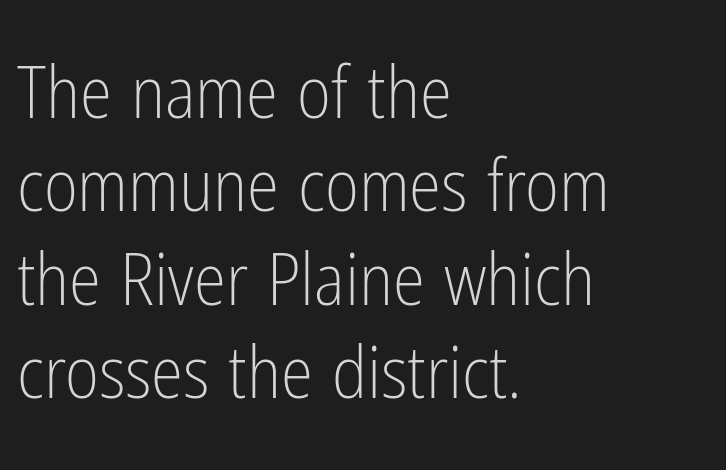
{"serif": "no", "italic": "no", "bold": "no", "weight": "light", "width": "condensed", "stroke_contrast": "low", "x_height": "medium", "monospaced": "no", "underline": "no", "align": "left", "line_spacing": "normal", "line_spacing_ratio": 1.28, "letter_spacing": "normal", "letter_spacing_em": 0.0, "glyph_px": 73}
